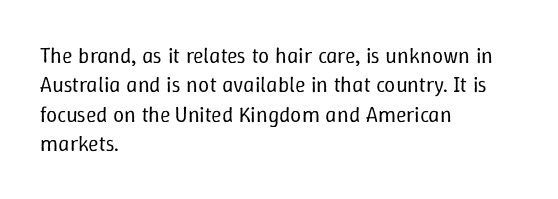
{"italic": "no", "bold": "no", "underline": "no", "align": "left", "line_spacing": "normal", "line_spacing_ratio": 1.34, "letter_spacing": "normal", "letter_spacing_em": 0.0, "glyph_px": 22}
